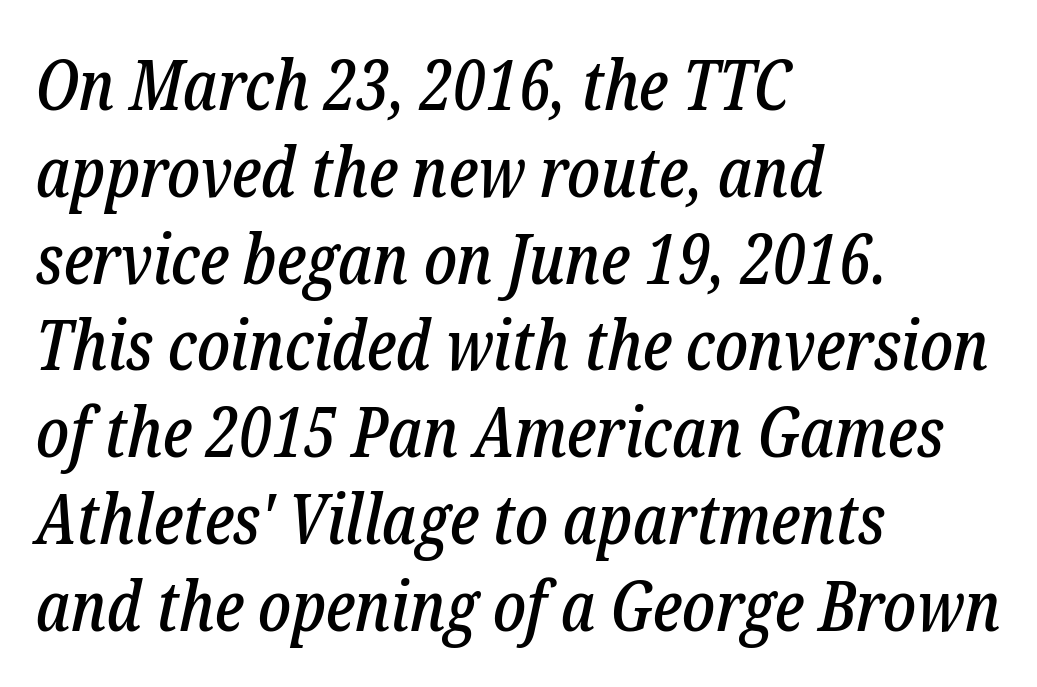
Underlining? Definitely not there. The rendering applies a slant to the glyphs. Caption: multi-line text, flush left, ragged right. The text was rendered using a seriffed face with decorative stroke endings. Standard letterfit; no display-style spreading of the glyphs. You could not count columns in this text — the font is proportionally spaced.
